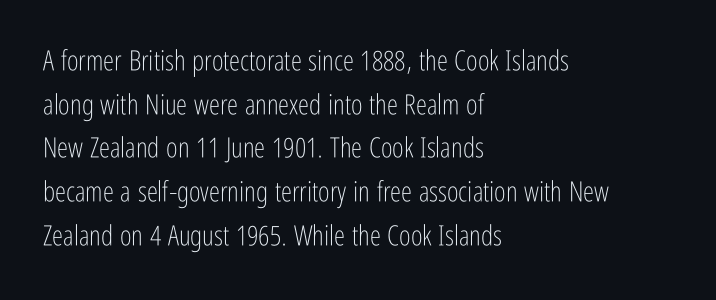
Q: Is the text bold? A: No.
Q: Is the text italic (slanted)? A: No, it is upright.
Q: Is the typeface a serif or a sans-serif typeface? A: Sans-serif.
Q: Is the text underlined? A: No.
Q: How is the paragraph aligned? A: Left-aligned.
Q: Is the spacing between letters normal or unusually wide? A: Normal.
Q: Is the spacing between lines tight, normal or loose? A: Normal.
Q: Width (condensed, normal, or wide)? A: Condensed.
Q: Stroke contrast? A: Low.
Q: x-height? A: Medium.
Q: Monospaced? A: No.
